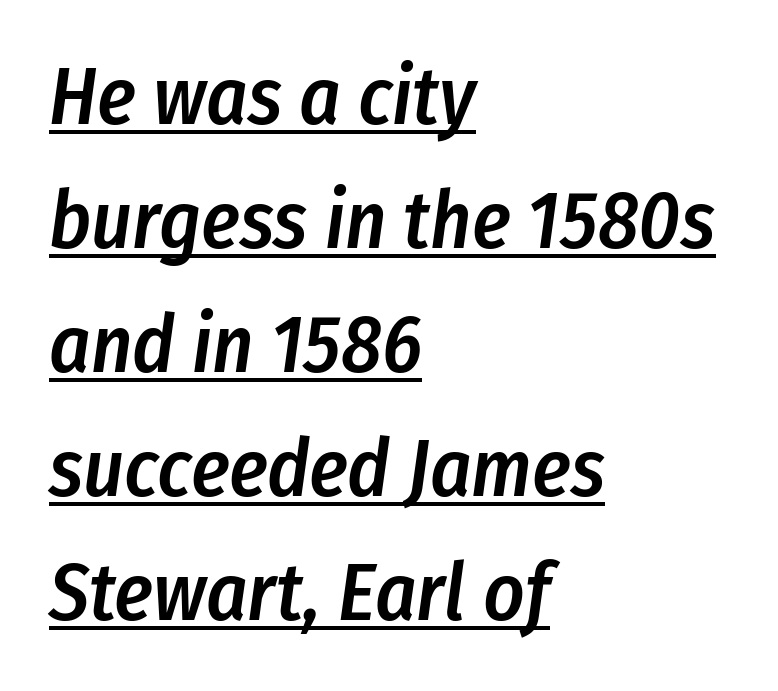
The image shows 80 px semibold, condensed type, italic (leaning right); set left-aligned, normal line spacing (1.55x), normal letter spacing, underlined; low stroke contrast and a medium x-height.
